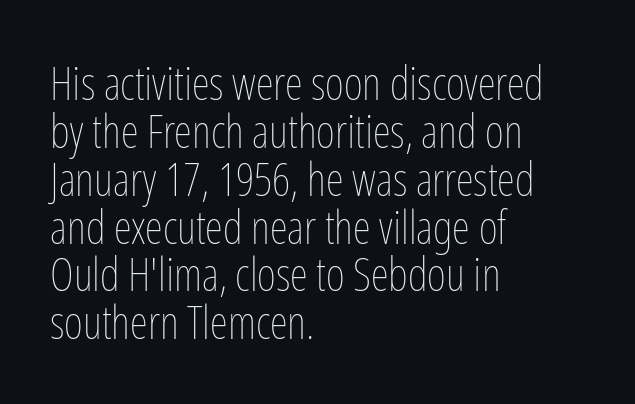
Q: Is the text bold? A: No.
Q: Is the text italic (slanted)? A: No, it is upright.
Q: Is the text underlined? A: No.
Q: How is the paragraph aligned? A: Left-aligned.
Q: Is the spacing between letters normal or unusually wide? A: Normal.
Q: Is the spacing between lines tight, normal or loose? A: Tight.
Q: Width (condensed, normal, or wide)? A: Condensed.
Q: Stroke contrast? A: Low.
Q: x-height? A: Medium.
Q: Monospaced? A: No.
